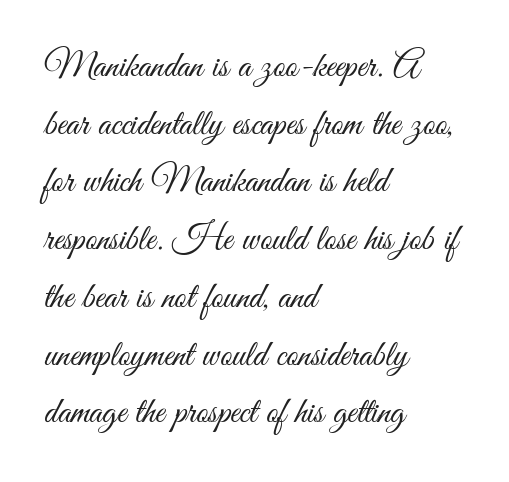
The image shows 37 px light, condensed sans-serif type; set left-aligned, normal line spacing (1.56x), normal letter spacing, not underlined; medium stroke contrast and a small x-height.
